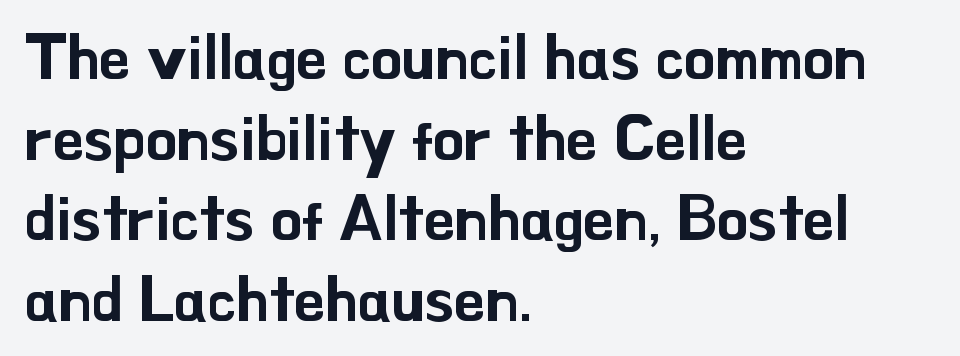
Q: Is the text italic (slanted)? A: No, it is upright.
Q: Is the typeface a serif or a sans-serif typeface? A: Sans-serif.
Q: Is the text underlined? A: No.
Q: How is the paragraph aligned? A: Left-aligned.
Q: Is the spacing between letters normal or unusually wide? A: Normal.
Q: Is the spacing between lines tight, normal or loose? A: Normal.
Q: Width (condensed, normal, or wide)? A: Normal.
Q: Stroke contrast? A: Low.
Q: x-height? A: Small.
Q: Monospaced? A: No.
